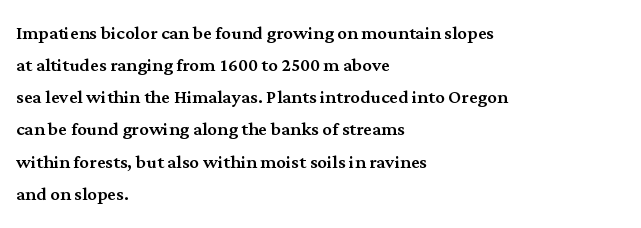
{"italic": "no", "underline": "no", "align": "left", "line_spacing": "normal", "line_spacing_ratio": 1.34, "letter_spacing": "normal", "letter_spacing_em": 0.0, "glyph_px": 24}
